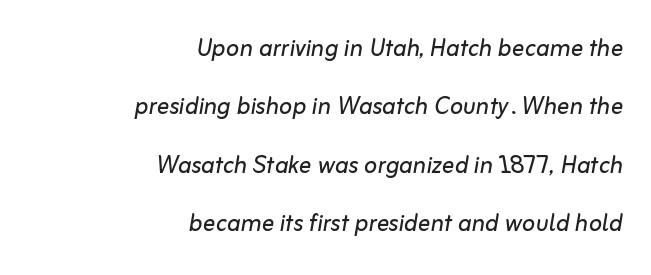
{"italic": "yes", "lean": "right", "slant_degrees": 10, "bold": "no", "weight": "regular", "width": "normal", "stroke_contrast": "low", "x_height": "medium", "monospaced": "no", "underline": "no", "align": "right", "line_spacing_ratio": 1.88, "letter_spacing": "normal", "letter_spacing_em": 0.0, "glyph_px": 31}
